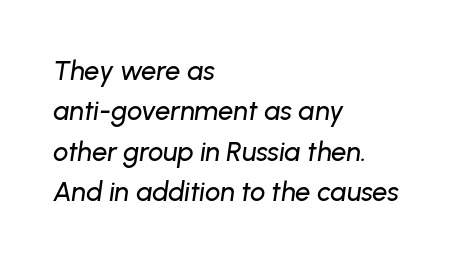
In terms of posture, this sample is oblique. You could call the tracking neutral — neither tight nor loose. What's the leading like? Ordinary, nothing unusual. Casual observation: everything's shoved over to the left. Words float on clear page, feet unadorned.
